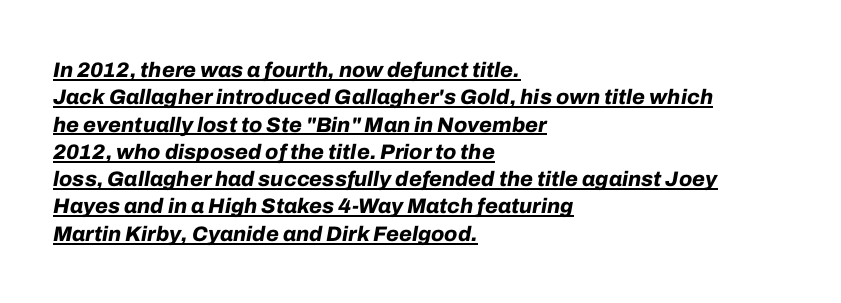
The letters are bold, with thick, heavy strokes. Visually the block forms a straight wall on the left and a jagged coastline on the right. Has an underline been added? It has. The rendering uses a moderate line-height, typical for paragraphs.
